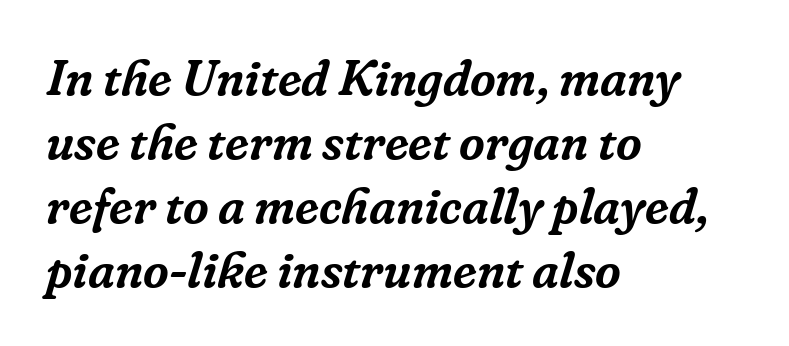
The image shows 50 px serif type, italic (leaning right); set left-aligned, normal line spacing (1.28x), normal letter spacing, not underlined; low stroke contrast and a medium x-height.
